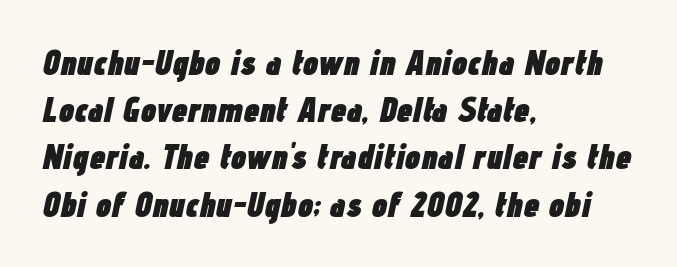
Does the lettering tilt? It does — this is italic. Does the weight exceed regular? Yes, all the way to bold. The designer left line spacing at the default. Which margin do the lines hug? The left one — the right edge is uneven. Do the characters align in a grid? No, the font is proportional.
